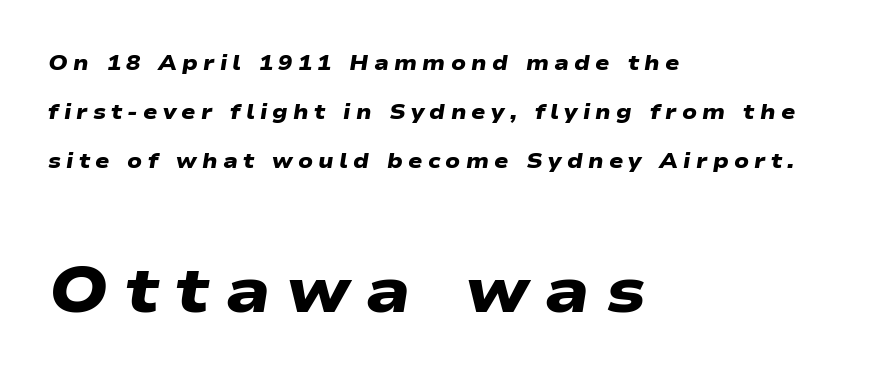
Q: Is the text bold? A: Yes.
Q: Is the typeface a serif or a sans-serif typeface? A: Sans-serif.
Q: Is the text underlined? A: No.
Q: How is the paragraph aligned? A: Left-aligned.
Q: Is the spacing between letters normal or unusually wide? A: Unusually wide.
Q: Is the spacing between lines tight, normal or loose? A: Loose.
Q: Which block of text is set in a larger size, the first (top) or the second (bottom)? A: The second (bottom) one.
Q: Width (condensed, normal, or wide)? A: Wide.
Q: Stroke contrast? A: Low.
Q: x-height? A: Medium.
Q: Monospaced? A: No.
